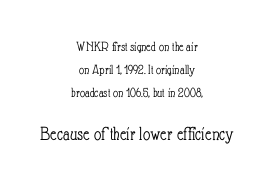
{"italic": "no", "bold": "no", "underline": "no", "align": "center", "line_spacing": "normal", "line_spacing_ratio": 1.63, "letter_spacing": "normal", "letter_spacing_em": 0.0, "larger_block": "second", "size_ratio": 1.43, "glyph_px": 20}
